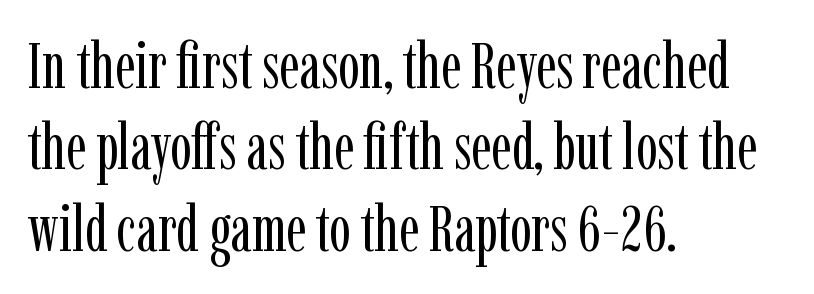
Observe the serifs anchoring each vertical stroke in this sample. This is roman type, the default non-slanted kind. The typeface has the unassuming heft of standard copy or less. Descenders hang freely into open space. A typesetter would call this zero additional tracking.
